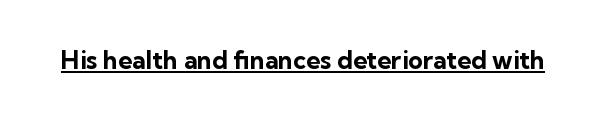
The image shows 25 px bold type, upright; set normal letter spacing, underlined.
